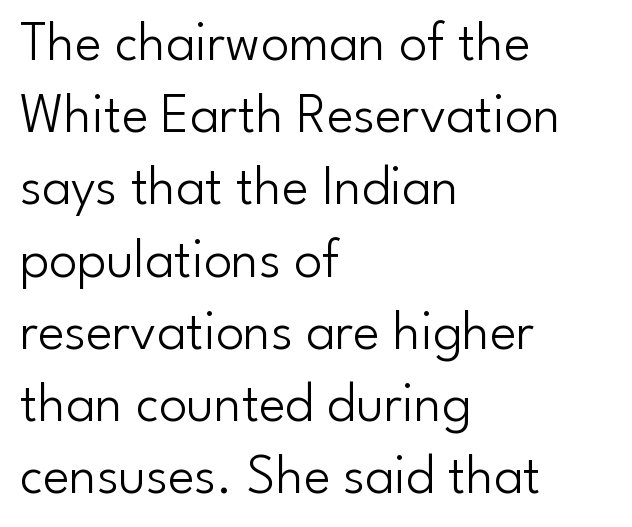
The image shows 56 px light sans-serif type, upright; set left-aligned, normal line spacing (1.29x), normal letter spacing, not underlined; low stroke contrast and a small x-height.
